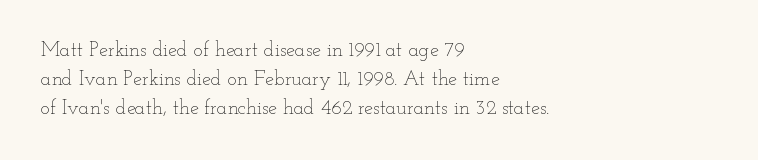
The image shows 20 px text type, upright; set left-aligned, normal line spacing (1.45x), normal letter spacing, not underlined.
